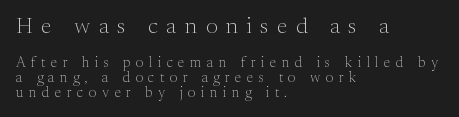
The line texture is sparse and dotted thanks to wide tracking. The ragged edge is on the right, which tells us the setting is flush left. Italic: no, the glyphs are upright roman. Any mark beneath the type? The region is blank.
